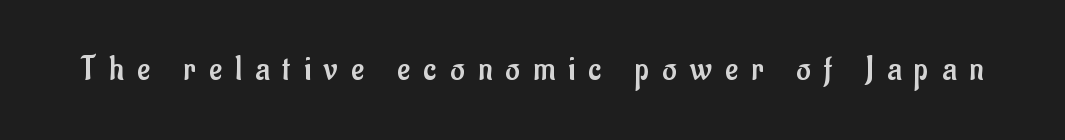
Q: Is the text bold? A: No.
Q: Is the text italic (slanted)? A: No, it is upright.
Q: Is the typeface a serif or a sans-serif typeface? A: Sans-serif.
Q: Is the text underlined? A: No.
Q: Is the spacing between letters normal or unusually wide? A: Unusually wide.
Q: Width (condensed, normal, or wide)? A: Condensed.
Q: Stroke contrast? A: Low.
Q: x-height? A: Small.
Q: Monospaced? A: No.
